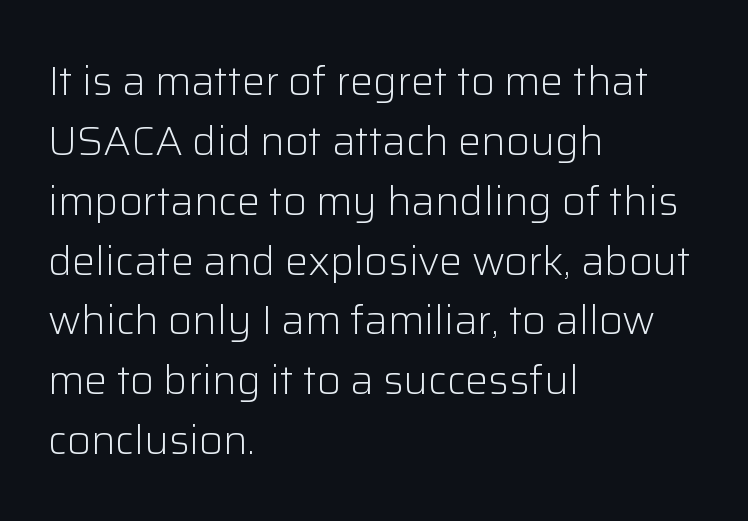
Q: Is the text bold? A: No.
Q: Is the text italic (slanted)? A: No, it is upright.
Q: Is the typeface a serif or a sans-serif typeface? A: Sans-serif.
Q: Is the text underlined? A: No.
Q: How is the paragraph aligned? A: Left-aligned.
Q: Is the spacing between letters normal or unusually wide? A: Normal.
Q: Is the spacing between lines tight, normal or loose? A: Normal.
Q: Width (condensed, normal, or wide)? A: Normal.
Q: Stroke contrast? A: Low.
Q: x-height? A: Medium.
Q: Monospaced? A: No.
